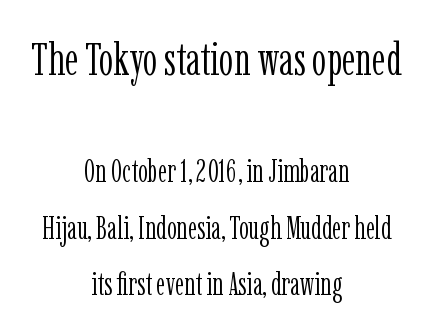
The lettering holds an erect, upright posture throughout. The emphasis by scale lands on block number one, above. Honestly, there is no underline to notice here at all. A typesetter would call this proportional, since set widths differ per character. No letter is thick-stroked: the sample isn't bold. Typographically, this falls in the serif category.
